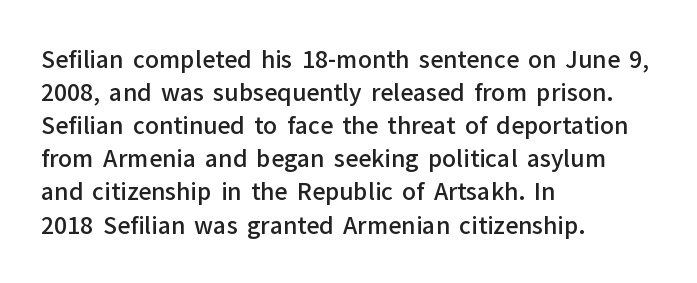
Default kerning and tracking; the words read as compact shapes. Quick note: interline space is typical. This rendering features lettering with no underline. Left-aligned paragraph, ragged on the right. The strokes are fattened partway — semibold, not bold. Italic: no, the glyphs are upright roman.
